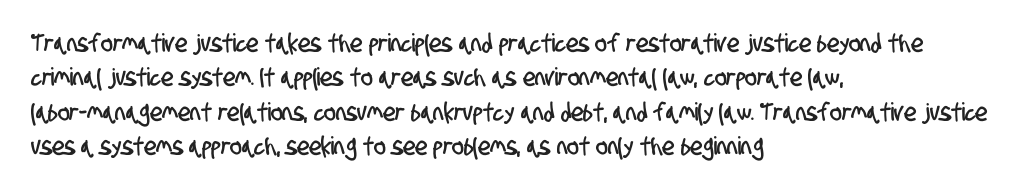
The image shows 25 px text type; set left-aligned, normal line spacing (1.38x), normal letter spacing, not underlined.
